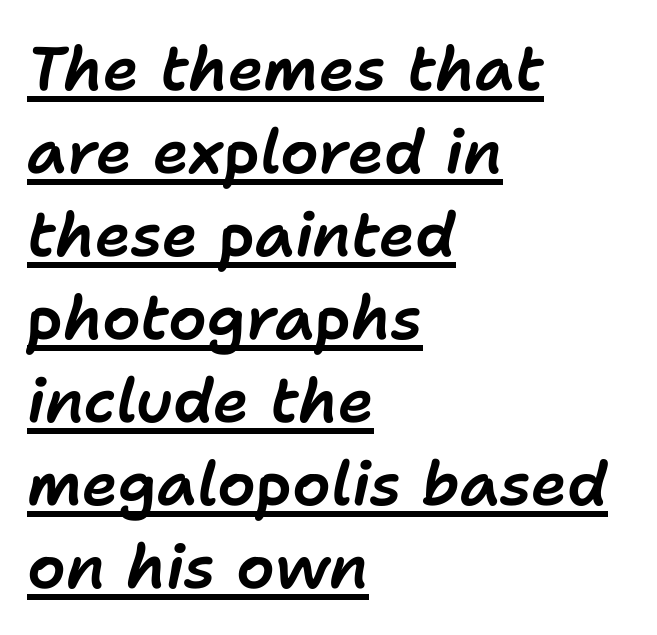
Do the characters align in a grid? No, the font is proportional. The passage shown has conventional tracking throughout. Line beginnings align vertically; line endings do not. Tall strokes in this sample are angled rather than plumb. Leading: standard.
